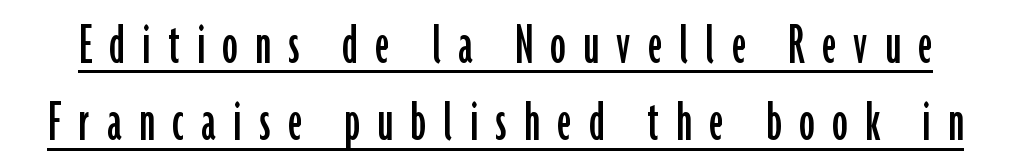
A typesetter would call this proportional, since set widths differ per character. The letterforms stand isolated, each surrounded by extra space. This sample keeps an unexceptional amount of space between lines. Honestly, the underline is the first thing you notice here. This is sans-serif lettering, the kind often seen on screens and signage.
